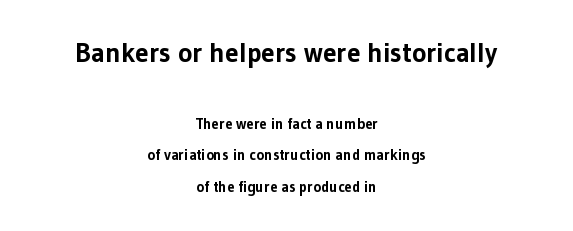
Q: Is the text bold? A: Yes.
Q: Is the text italic (slanted)? A: No, it is upright.
Q: Is the text underlined? A: No.
Q: How is the paragraph aligned? A: Centered.
Q: Is the spacing between letters normal or unusually wide? A: Normal.
Q: Is the spacing between lines tight, normal or loose? A: Loose.
Q: Which block of text is set in a larger size, the first (top) or the second (bottom)? A: The first (top) one.
